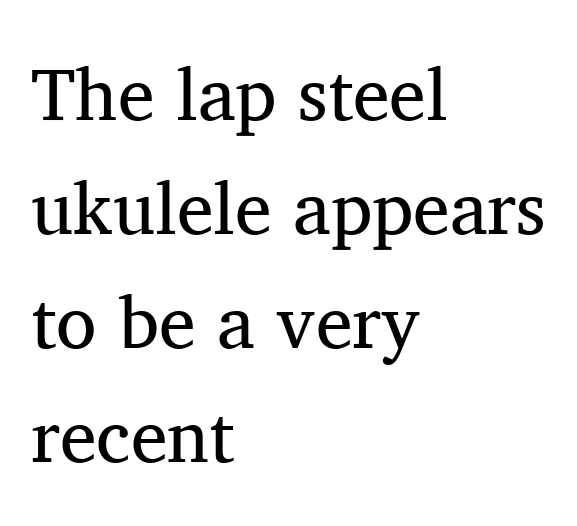
The string is rendered with underlining switched off. The face used here is rendered with its standard letterfit. A student would call this left alignment; a typographer would say flush left, rag right. One glance says typical: line gaps are just what's usual. The glyphs in this specimen are seriffed. Is this a heavy cut? Hardly; it is regular or lighter.
